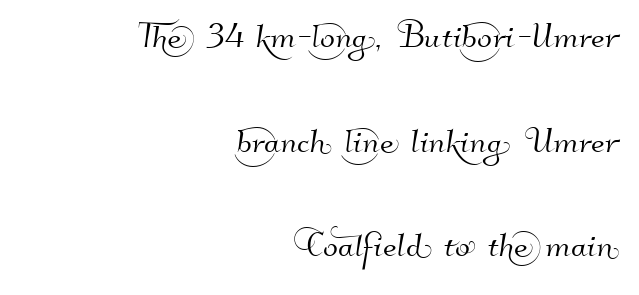
{"serif": "no", "width": "normal", "stroke_contrast": "high", "x_height": "small", "monospaced": "no", "underline": "no", "align": "right", "line_spacing": "loose", "line_spacing_ratio": 2.38, "letter_spacing": "normal", "letter_spacing_em": 0.0, "glyph_px": 44}
